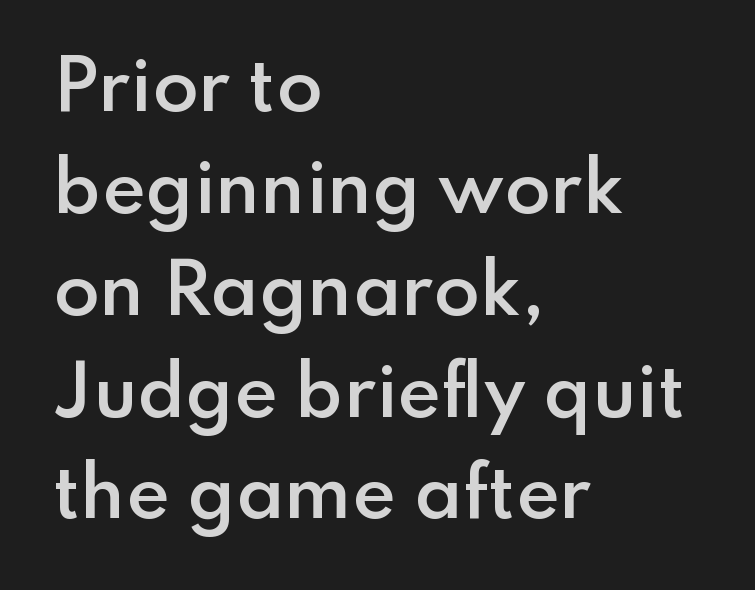
Q: Is the text bold? A: Semi-bold.
Q: Is the text italic (slanted)? A: No, it is upright.
Q: Is the typeface a serif or a sans-serif typeface? A: Sans-serif.
Q: Is the text underlined? A: No.
Q: How is the paragraph aligned? A: Left-aligned.
Q: Is the spacing between letters normal or unusually wide? A: Normal.
Q: Is the spacing between lines tight, normal or loose? A: Normal.
Q: Width (condensed, normal, or wide)? A: Normal.
Q: Stroke contrast? A: Low.
Q: x-height? A: Small.
Q: Monospaced? A: No.
